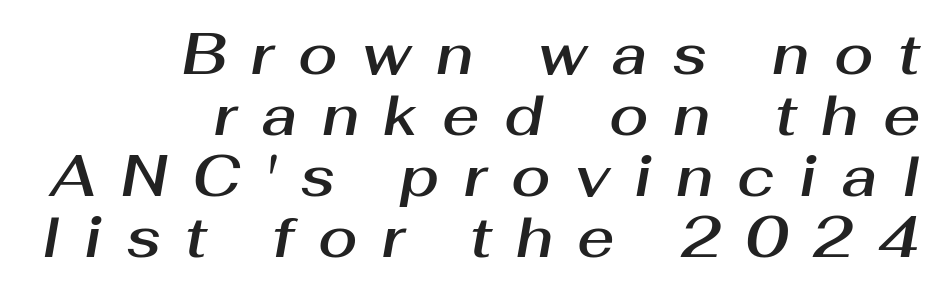
Q: Is the text italic (slanted)? A: Yes, it leans right by about 10 degrees.
Q: Is the text underlined? A: No.
Q: How is the paragraph aligned? A: Right-aligned.
Q: Is the spacing between letters normal or unusually wide? A: Unusually wide.
Q: Is the spacing between lines tight, normal or loose? A: Tight.
Q: Width (condensed, normal, or wide)? A: Normal.
Q: Stroke contrast? A: Medium.
Q: x-height? A: Medium.
Q: Monospaced? A: No.
